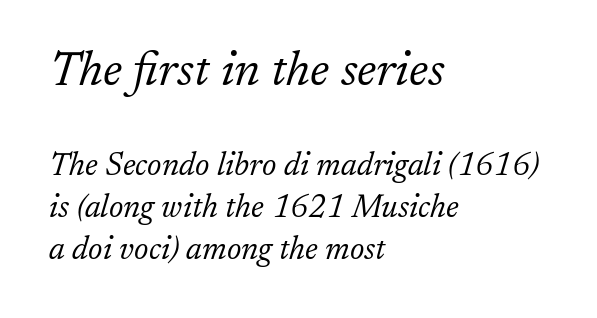
The image shows 48 px light serif type, italic (leaning right); set left-aligned, normal line spacing (1.32x), normal letter spacing, not underlined; the first (top) block is 1.5x larger; low stroke contrast and a medium x-height.
